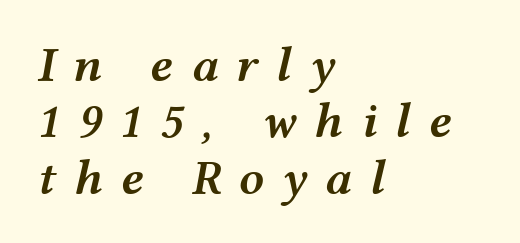
Q: Is the text bold? A: Semi-bold.
Q: Is the text italic (slanted)? A: Yes, it leans right by about 12 degrees.
Q: Is the text underlined? A: No.
Q: How is the paragraph aligned? A: Left-aligned.
Q: Is the spacing between letters normal or unusually wide? A: Unusually wide.
Q: Is the spacing between lines tight, normal or loose? A: Tight.
Q: Width (condensed, normal, or wide)? A: Wide.
Q: Stroke contrast? A: Medium.
Q: x-height? A: Medium.
Q: Monospaced? A: No.
